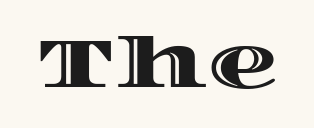
{"italic": "no", "width": "wide", "x_height": "large", "monospaced": "no", "underline": "no", "letter_spacing": "normal", "letter_spacing_em": 0.0, "glyph_px": 71}
